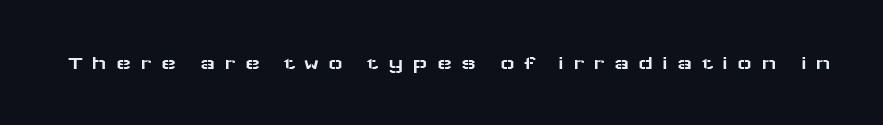
Q: Is the text italic (slanted)? A: No, it is upright.
Q: Is the text underlined? A: No.
Q: Is the spacing between letters normal or unusually wide? A: Unusually wide.
